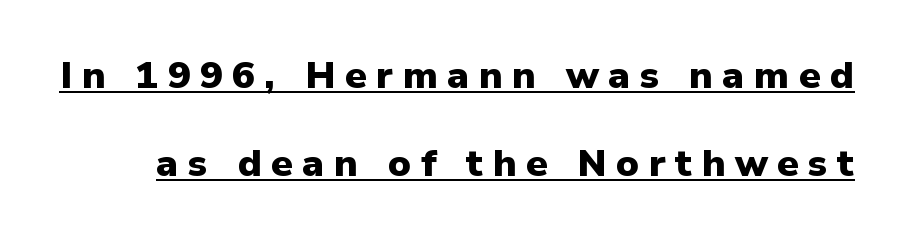
Q: Is the text bold? A: Yes.
Q: Is the text italic (slanted)? A: No, it is upright.
Q: Is the typeface a serif or a sans-serif typeface? A: Sans-serif.
Q: Is the text underlined? A: Yes.
Q: Is the spacing between letters normal or unusually wide? A: Unusually wide.
Q: Is the spacing between lines tight, normal or loose? A: Loose.
Q: Width (condensed, normal, or wide)? A: Normal.
Q: Stroke contrast? A: Low.
Q: x-height? A: Medium.
Q: Monospaced? A: No.
